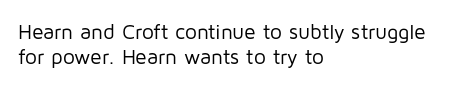
Visually the block forms a straight wall on the left and a jagged coastline on the right. Look at the tracking — it's just the regular setting, nothing added. The letters stand upright; this is a roman face. No letter is thick-stroked: the sample isn't bold. Nobody drew a line under any word here.
